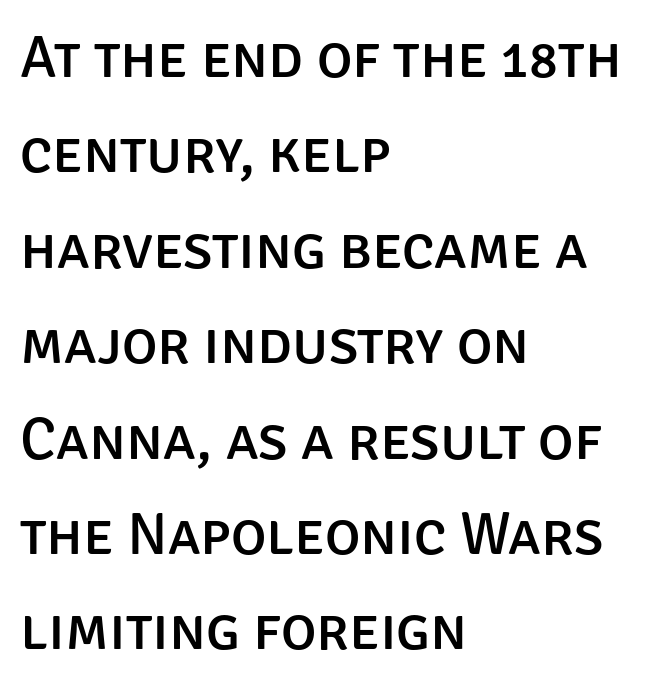
The image shows 60 px sans-serif type, upright; set left-aligned, normal line spacing (1.59x), normal letter spacing, not underlined; low stroke contrast and a large x-height.
